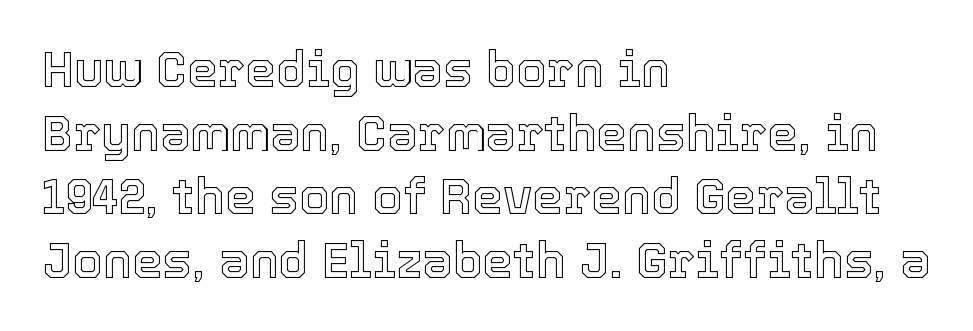
Look at the tracking — it's just the regular setting, nothing added. Character widths vary here, with narrow letters taking less room than wide ones. Compared with typical paragraphs, the rows here are spaced about the same. The paragraph shown leans on its left margin.
